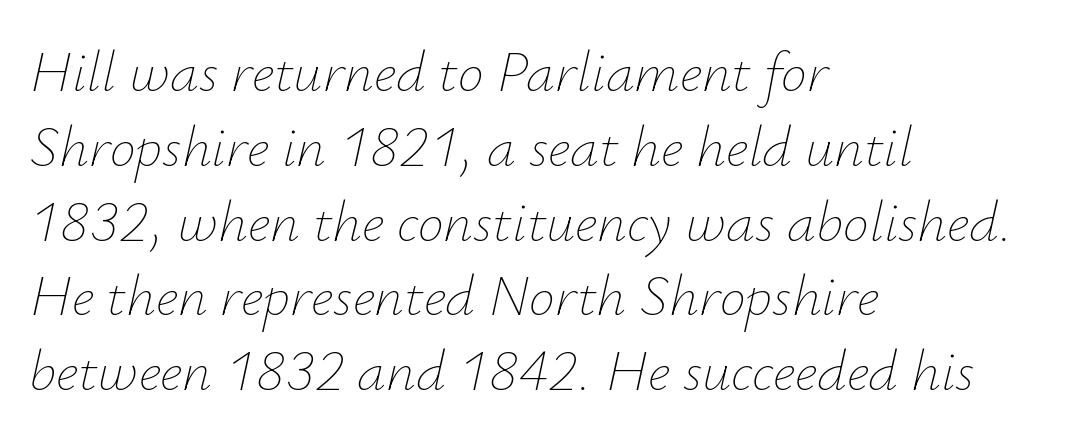
Q: Is the text bold? A: No.
Q: Is the text italic (slanted)? A: Yes, it leans right by about 12 degrees.
Q: Is the text underlined? A: No.
Q: How is the paragraph aligned? A: Left-aligned.
Q: Is the spacing between letters normal or unusually wide? A: Normal.
Q: Is the spacing between lines tight, normal or loose? A: Normal.
Q: Width (condensed, normal, or wide)? A: Normal.
Q: Stroke contrast? A: Low.
Q: x-height? A: Small.
Q: Monospaced? A: No.
